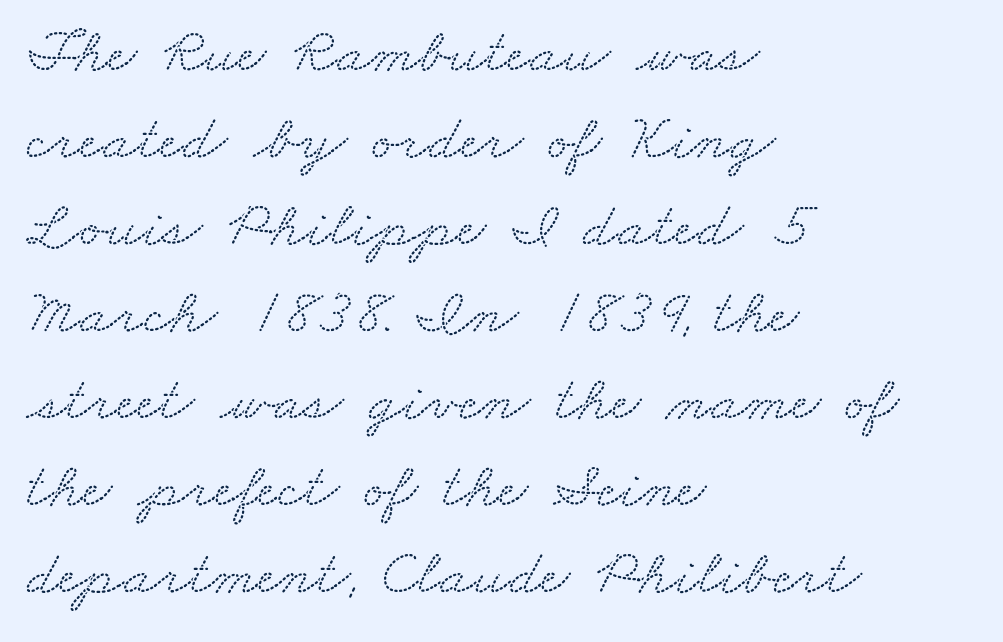
Q: Is the typeface a serif or a sans-serif typeface? A: Serif.
Q: Is the text underlined? A: No.
Q: How is the paragraph aligned? A: Left-aligned.
Q: Is the spacing between letters normal or unusually wide? A: Normal.
Q: Is the spacing between lines tight, normal or loose? A: Normal.
Q: Width (condensed, normal, or wide)? A: Wide.
Q: Stroke contrast? A: Low.
Q: x-height? A: Small.
Q: Monospaced? A: No.
